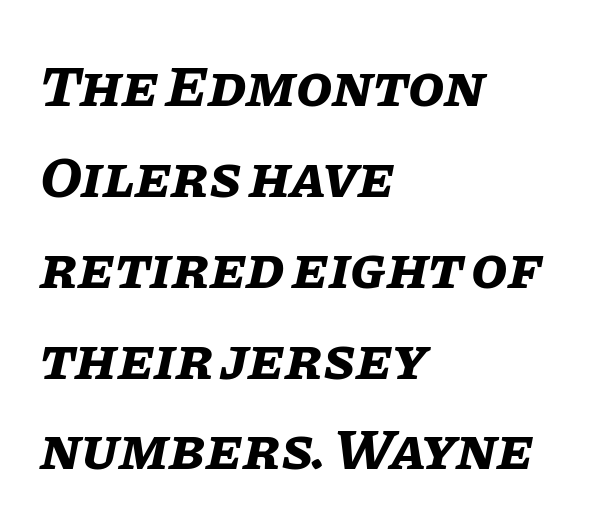
{"italic": "yes", "lean": "right", "slant_degrees": 11, "bold": "yes", "weight": "bold", "width": "normal", "stroke_contrast": "low", "x_height": "large", "monospaced": "no", "underline": "no", "align": "left", "line_spacing": "normal", "line_spacing_ratio": 1.54, "letter_spacing": "normal", "letter_spacing_em": 0.0, "glyph_px": 59}
